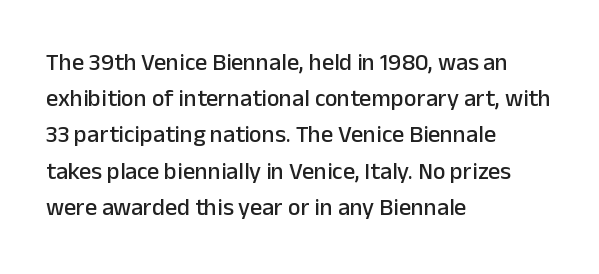
Leading: standard. Ascenders rise straight up at ninety degrees. Nobody drew a line under any word here. Here the glyphs are tracked normally, forming tight word shapes. All the whitespace from short lines collects on the right.
